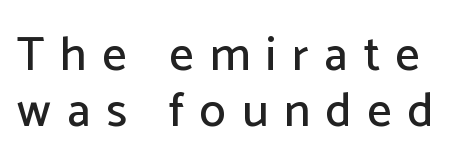
Q: Is the text italic (slanted)? A: No, it is upright.
Q: Is the typeface a serif or a sans-serif typeface? A: Sans-serif.
Q: Is the text underlined? A: No.
Q: Is the spacing between letters normal or unusually wide? A: Unusually wide.
Q: Width (condensed, normal, or wide)? A: Normal.
Q: Stroke contrast? A: Low.
Q: x-height? A: Medium.
Q: Monospaced? A: No.
